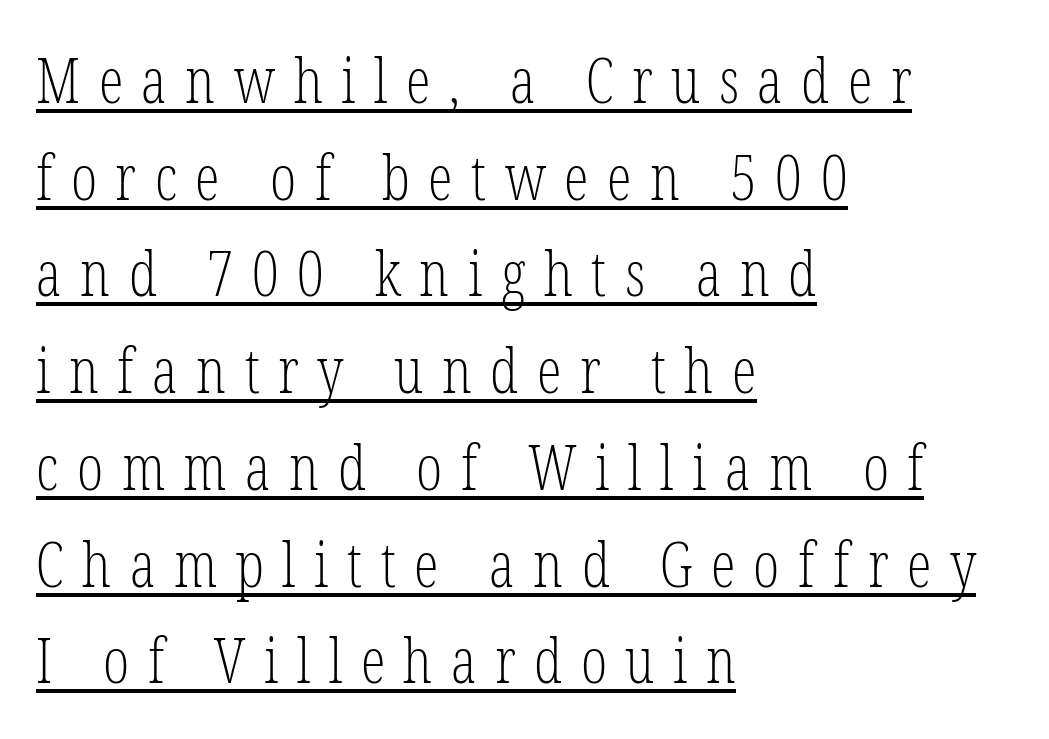
{"serif": "yes", "italic": "no", "bold": "no", "weight": "light", "width": "condensed", "stroke_contrast": "low", "x_height": "medium", "monospaced": "no", "underline": "yes", "align": "left", "line_spacing": "normal", "line_spacing_ratio": 1.56, "letter_spacing": "wide", "letter_spacing_em": 0.3, "glyph_px": 62}
